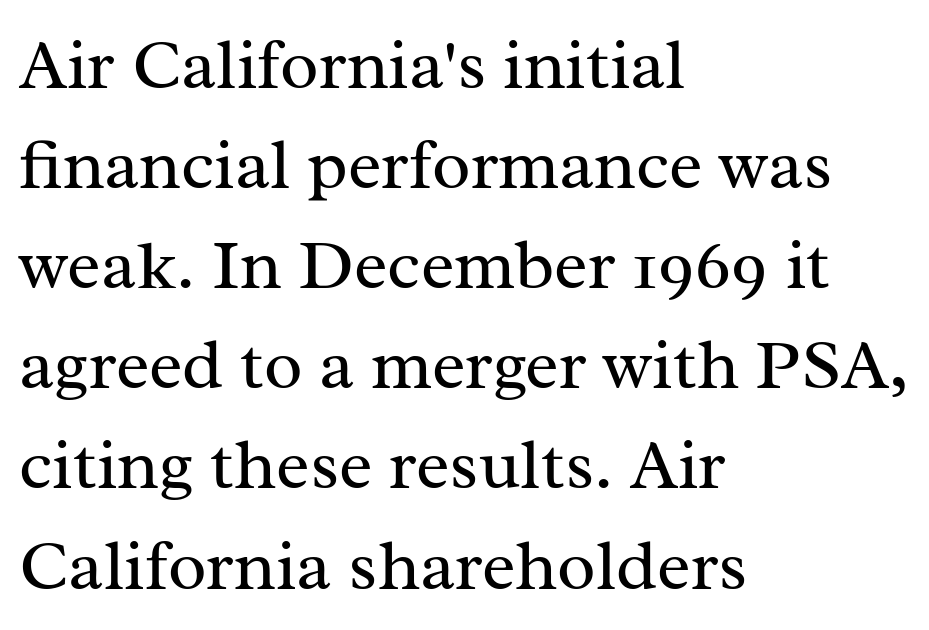
{"serif": "yes", "italic": "no", "bold": "no", "weight": "regular", "width": "normal", "stroke_contrast": "medium", "x_height": "medium", "monospaced": "no", "underline": "no", "align": "left", "line_spacing": "normal", "line_spacing_ratio": 1.41, "letter_spacing": "normal", "letter_spacing_em": 0.0, "glyph_px": 71}
